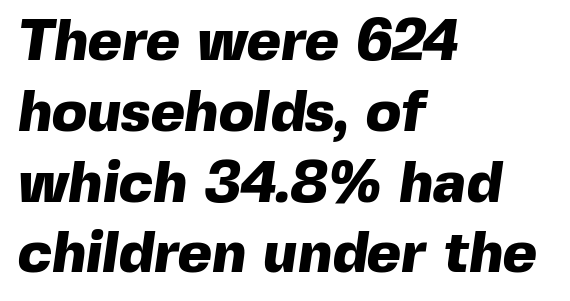
{"serif": "no", "bold": "yes", "weight": "heavy", "width": "normal", "x_height": "medium", "monospaced": "no", "underline": "no", "align": "left", "line_spacing_ratio": 1.22, "letter_spacing": "normal", "letter_spacing_em": 0.0, "glyph_px": 58}
